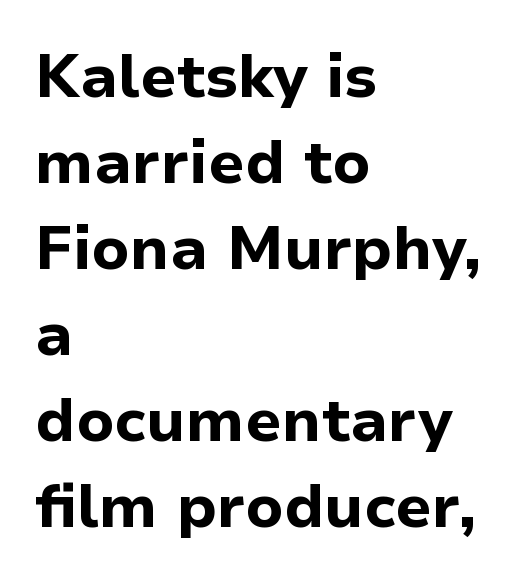
Every letter is thick-stroked: bold, no question. Reading down the column, the eye jumps a familiar distance to each next line. Tracking here is standard; glyphs follow each other at the usual distance. The rendering anchors every line to the left-hand side.
